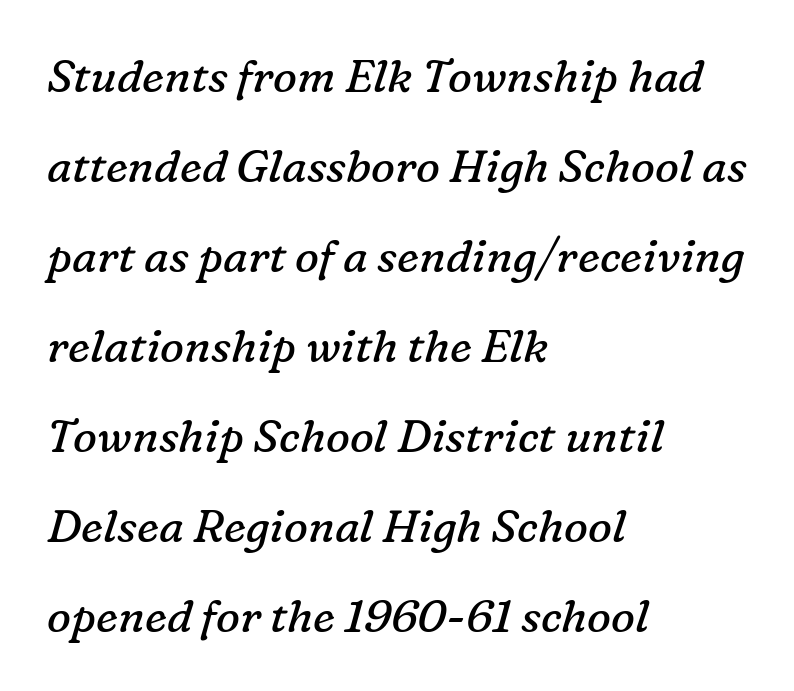
Q: Is the text bold? A: No.
Q: Is the text italic (slanted)? A: Yes, it leans right by about 16 degrees.
Q: Is the typeface a serif or a sans-serif typeface? A: Serif.
Q: Is the text underlined? A: No.
Q: How is the paragraph aligned? A: Left-aligned.
Q: Is the spacing between letters normal or unusually wide? A: Normal.
Q: Is the spacing between lines tight, normal or loose? A: Loose.
Q: Width (condensed, normal, or wide)? A: Normal.
Q: Stroke contrast? A: Low.
Q: x-height? A: Medium.
Q: Monospaced? A: No.
